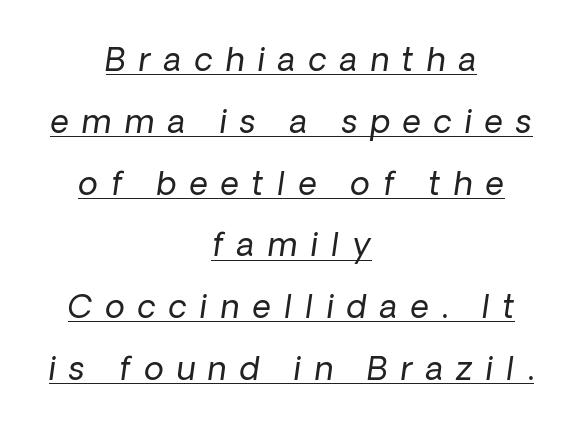
Q: Is the text bold? A: No.
Q: Is the text italic (slanted)? A: Yes, it leans right by about 8 degrees.
Q: Is the text underlined? A: Yes.
Q: How is the paragraph aligned? A: Centered.
Q: Is the spacing between letters normal or unusually wide? A: Unusually wide.
Q: Is the spacing between lines tight, normal or loose? A: Loose.
Q: Width (condensed, normal, or wide)? A: Normal.
Q: Stroke contrast? A: Low.
Q: x-height? A: Medium.
Q: Monospaced? A: No.
